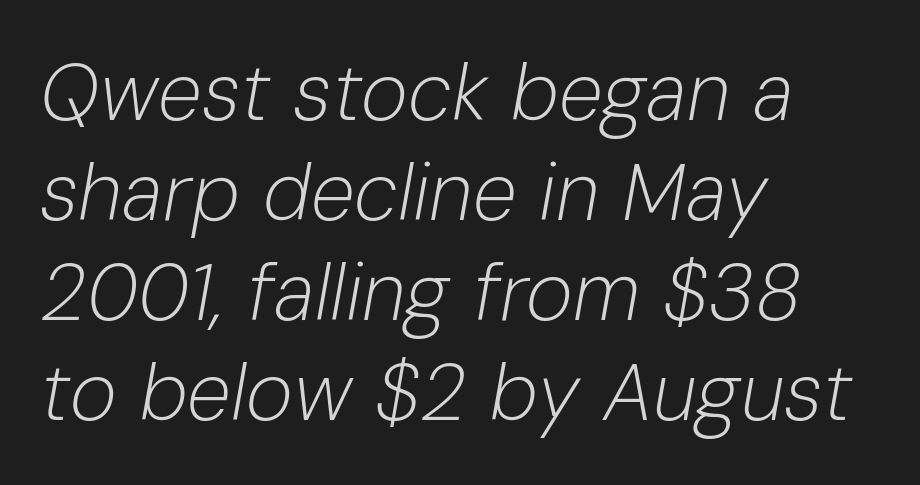
The image shows 80 px light type, italic (leaning right); set left-aligned, normal line spacing (1.25x), normal letter spacing, not underlined; low stroke contrast and a medium x-height.
